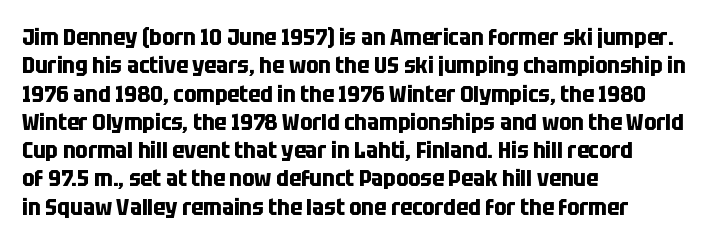
Plain, unruled lines of type. Heft: maximum for text — a bold. The tracking reads as untouched default to a designer's eye. Nope, not italic — everything's standing straight.
